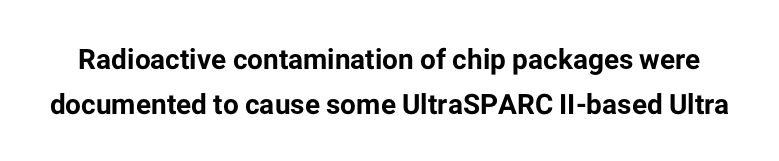
The passage shown is typed in a proportional face where columns would drift. Check where the strokes stop: nothing finishes them off — pure sans. The gap between lines stays unmarked. These lines sit exactly where default settings would place them. This sample uses an upright cut, with every glyph sitting square on the baseline.
